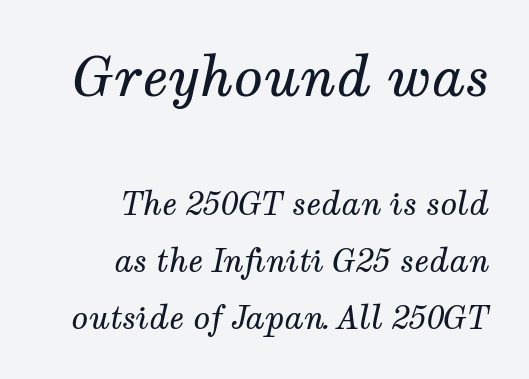
Q: Is the text bold? A: No.
Q: Is the text italic (slanted)? A: Yes, it leans right by about 12 degrees.
Q: Is the typeface a serif or a sans-serif typeface? A: Serif.
Q: Is the text underlined? A: No.
Q: How is the paragraph aligned? A: Right-aligned.
Q: Is the spacing between letters normal or unusually wide? A: Normal.
Q: Which block of text is set in a larger size, the first (top) or the second (bottom)? A: The first (top) one.
Q: Width (condensed, normal, or wide)? A: Normal.
Q: Stroke contrast? A: Medium.
Q: x-height? A: Medium.
Q: Monospaced? A: No.
